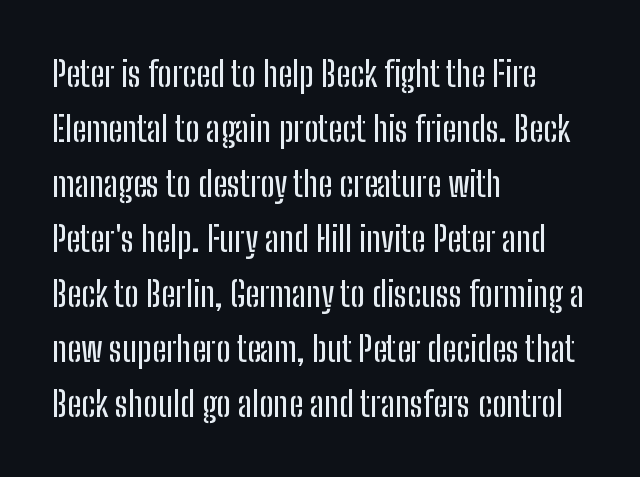
{"serif": "no", "italic": "no", "width": "condensed", "stroke_contrast": "low", "x_height": "medium", "monospaced": "no", "underline": "no", "align": "left", "line_spacing": "normal", "line_spacing_ratio": 1.57, "letter_spacing": "normal", "letter_spacing_em": 0.0, "glyph_px": 35}
